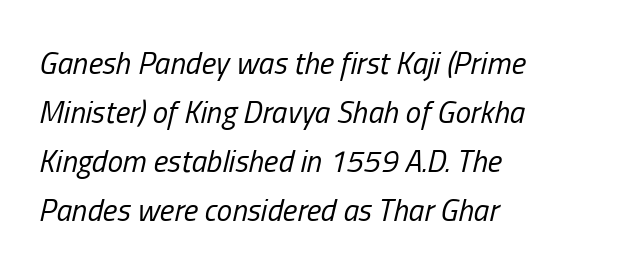
Q: Is the text bold? A: No.
Q: Is the text italic (slanted)? A: Yes, it leans right by about 13 degrees.
Q: Is the text underlined? A: No.
Q: How is the paragraph aligned? A: Left-aligned.
Q: Is the spacing between letters normal or unusually wide? A: Normal.
Q: Is the spacing between lines tight, normal or loose? A: Normal.
Q: Width (condensed, normal, or wide)? A: Condensed.
Q: Stroke contrast? A: Low.
Q: x-height? A: Medium.
Q: Monospaced? A: No.
